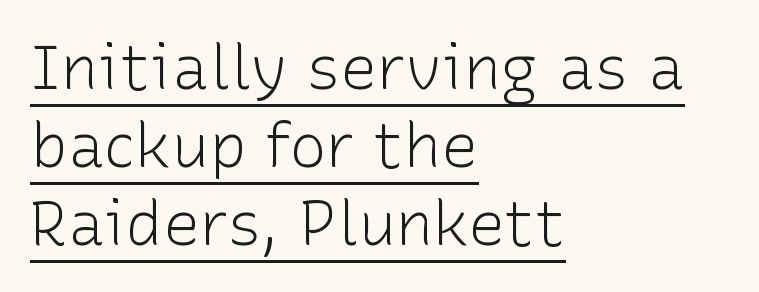
Q: Is the text bold? A: No.
Q: Is the text italic (slanted)? A: No, it is upright.
Q: Is the typeface a serif or a sans-serif typeface? A: Sans-serif.
Q: Is the text underlined? A: Yes.
Q: How is the paragraph aligned? A: Left-aligned.
Q: Is the spacing between letters normal or unusually wide? A: Normal.
Q: Is the spacing between lines tight, normal or loose? A: Normal.
Q: Width (condensed, normal, or wide)? A: Normal.
Q: Stroke contrast? A: Low.
Q: x-height? A: Medium.
Q: Monospaced? A: No.
